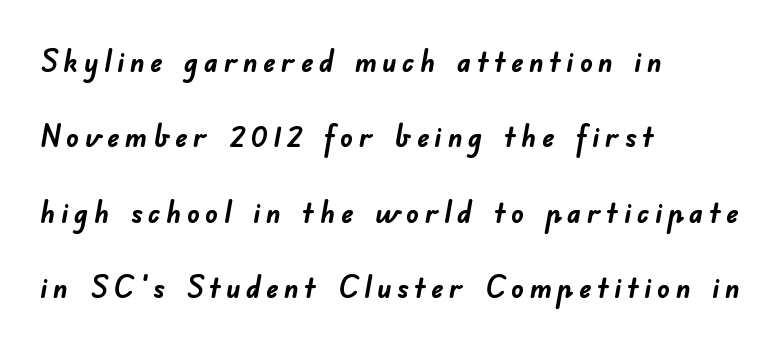
Q: Is the text bold? A: Yes.
Q: Is the typeface a serif or a sans-serif typeface? A: Sans-serif.
Q: Is the text underlined? A: No.
Q: How is the paragraph aligned? A: Left-aligned.
Q: Is the spacing between lines tight, normal or loose? A: Loose.
Q: Width (condensed, normal, or wide)? A: Normal.
Q: Stroke contrast? A: Low.
Q: x-height? A: Small.
Q: Monospaced? A: No.
